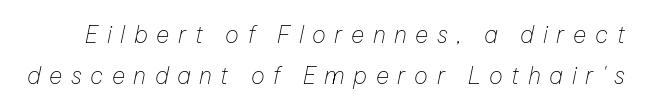
The words here are not underlined. The text carries the slant typical of an italic or oblique font. How are the letters spaced? Widely, with obvious added tracking. This is not heavy type; no bold has been used.
